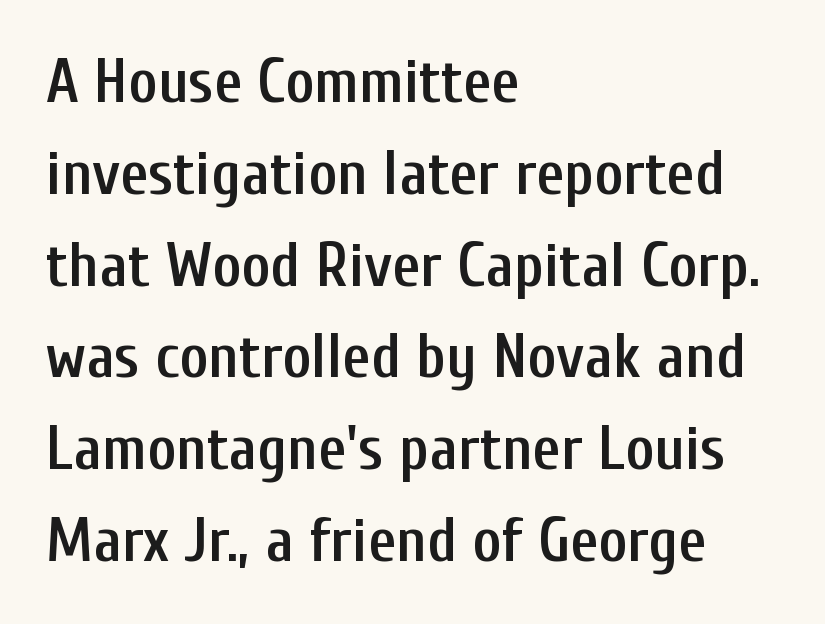
The image shows 62 px semibold, condensed sans-serif type, upright; set left-aligned, normal line spacing (1.48x), normal letter spacing, not underlined; low stroke contrast and a medium x-height.
